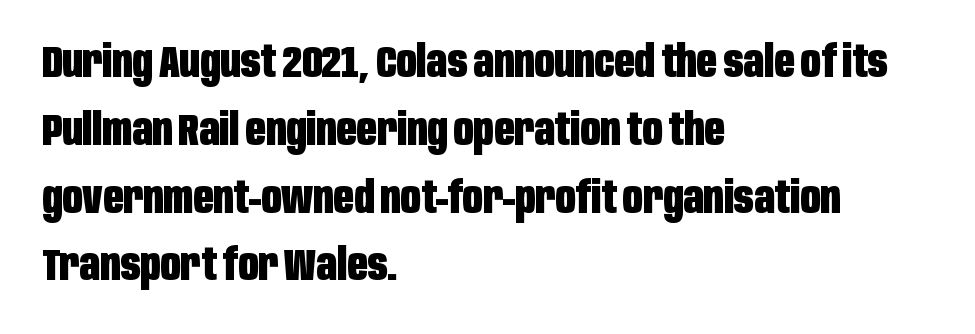
Q: Is the text bold? A: Yes.
Q: Is the text italic (slanted)? A: No, it is upright.
Q: Is the typeface a serif or a sans-serif typeface? A: Sans-serif.
Q: Is the text underlined? A: No.
Q: How is the paragraph aligned? A: Left-aligned.
Q: Is the spacing between letters normal or unusually wide? A: Normal.
Q: Is the spacing between lines tight, normal or loose? A: Normal.
Q: Width (condensed, normal, or wide)? A: Condensed.
Q: Stroke contrast? A: Low.
Q: x-height? A: Large.
Q: Monospaced? A: No.
